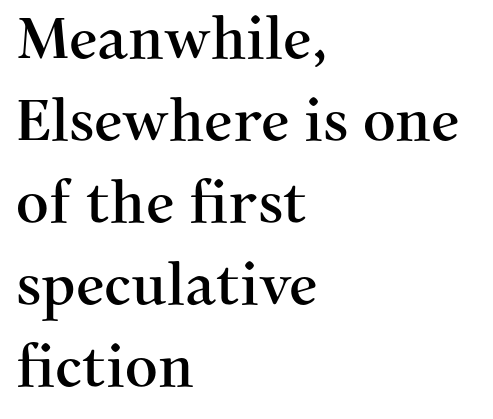
Q: Is the text italic (slanted)? A: No, it is upright.
Q: Is the typeface a serif or a sans-serif typeface? A: Serif.
Q: Is the text underlined? A: No.
Q: How is the paragraph aligned? A: Left-aligned.
Q: Is the spacing between letters normal or unusually wide? A: Normal.
Q: Is the spacing between lines tight, normal or loose? A: Normal.
Q: Width (condensed, normal, or wide)? A: Normal.
Q: Stroke contrast? A: Medium.
Q: x-height? A: Medium.
Q: Monospaced? A: No.
